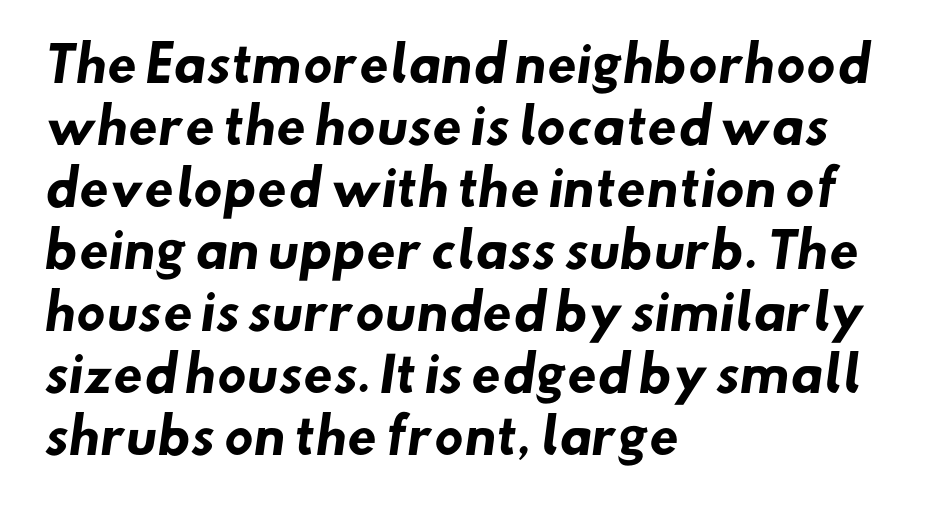
{"serif": "no", "bold": "yes", "weight": "heavy", "width": "normal", "stroke_contrast": "low", "x_height": "small", "monospaced": "no", "underline": "no", "align": "left", "line_spacing": "normal", "line_spacing_ratio": 1.29, "letter_spacing": "normal", "letter_spacing_em": 0.0, "glyph_px": 48}
